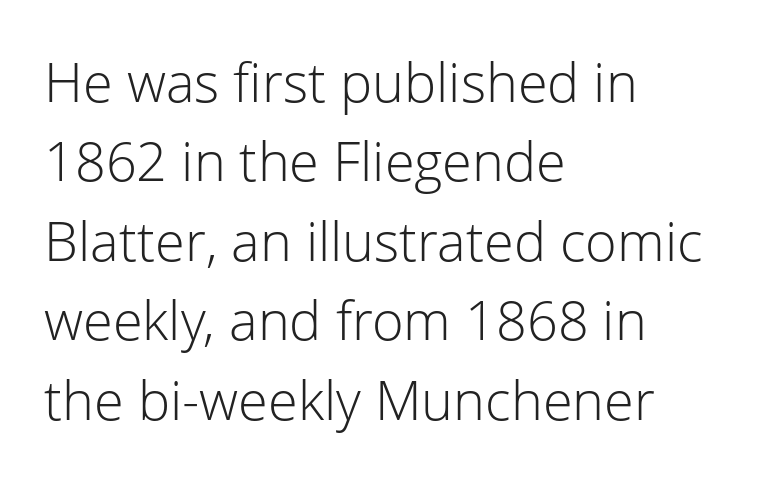
{"serif": "no", "italic": "no", "bold": "no", "weight": "light", "width": "normal", "stroke_contrast": "low", "x_height": "medium", "monospaced": "no", "underline": "no", "align": "left", "line_spacing": "normal", "line_spacing_ratio": 1.47, "letter_spacing": "normal", "letter_spacing_em": 0.0, "glyph_px": 54}
